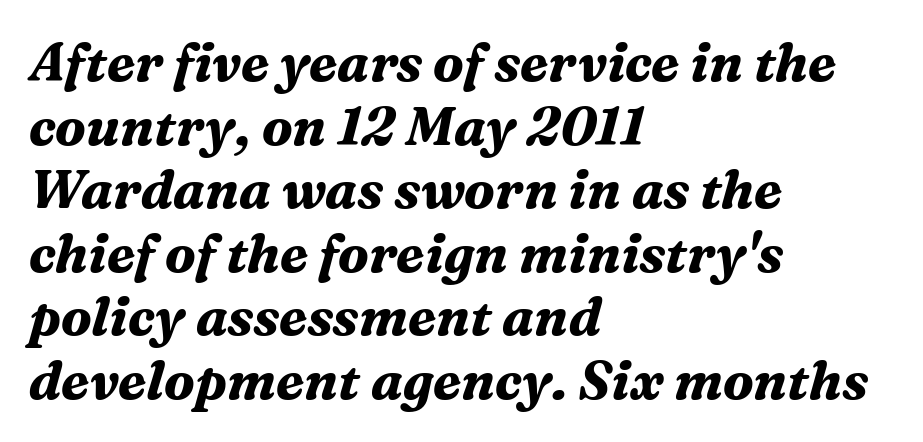
{"serif": "yes", "italic": "yes", "lean": "right", "slant_degrees": 16, "bold": "yes", "weight": "bold", "width": "normal", "stroke_contrast": "medium", "x_height": "medium", "monospaced": "no", "underline": "no", "align": "left", "line_spacing_ratio": 1.2, "letter_spacing": "normal", "letter_spacing_em": 0.0, "glyph_px": 53}
